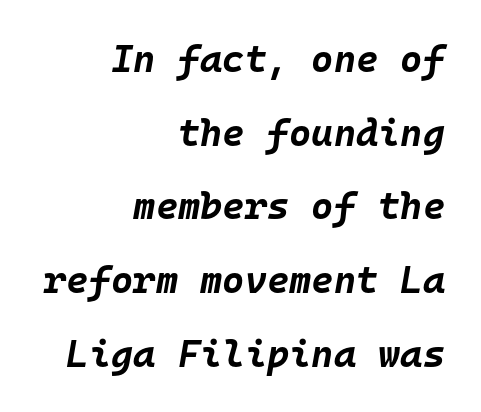
{"italic": "yes", "lean": "right", "slant_degrees": 10, "bold": "yes", "weight": "bold", "width": "normal", "stroke_contrast": "low", "x_height": "large", "monospaced": "yes", "underline": "no", "align": "right", "line_spacing": "loose", "line_spacing_ratio": 1.94, "letter_spacing": "normal", "letter_spacing_em": 0.0, "glyph_px": 38}
